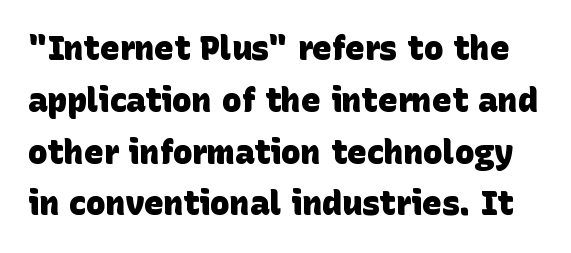
Q: Is the text bold? A: Yes.
Q: Is the typeface a serif or a sans-serif typeface? A: Sans-serif.
Q: Is the text underlined? A: No.
Q: Is the spacing between letters normal or unusually wide? A: Normal.
Q: Is the spacing between lines tight, normal or loose? A: Normal.
Q: Width (condensed, normal, or wide)? A: Normal.
Q: Stroke contrast? A: Low.
Q: x-height? A: Large.
Q: Monospaced? A: No.
